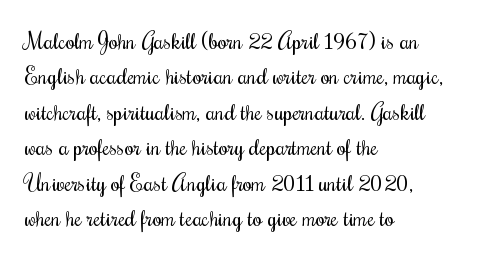
The face looks like a standard text weight, possibly lighter. These lines keep a tight, regular rhythm from letter to letter. Leading matches the norm, producing a regular column. Left-aligned paragraph, ragged on the right. The space directly below the letters is spotless.
